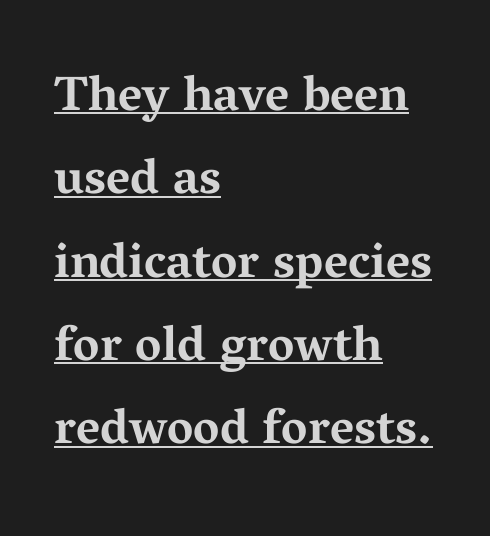
{"serif": "yes", "italic": "no", "bold": "yes", "weight": "bold", "width": "wide", "stroke_contrast": "medium", "x_height": "medium", "monospaced": "no", "underline": "yes", "align": "left", "line_spacing": "normal", "line_spacing_ratio": 1.7, "letter_spacing": "normal", "letter_spacing_em": 0.0, "glyph_px": 49}
